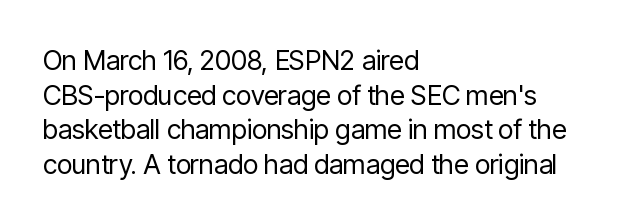
The image shows 27 px text type, upright; set left-aligned, normal line spacing (1.28x), normal letter spacing, not underlined.
